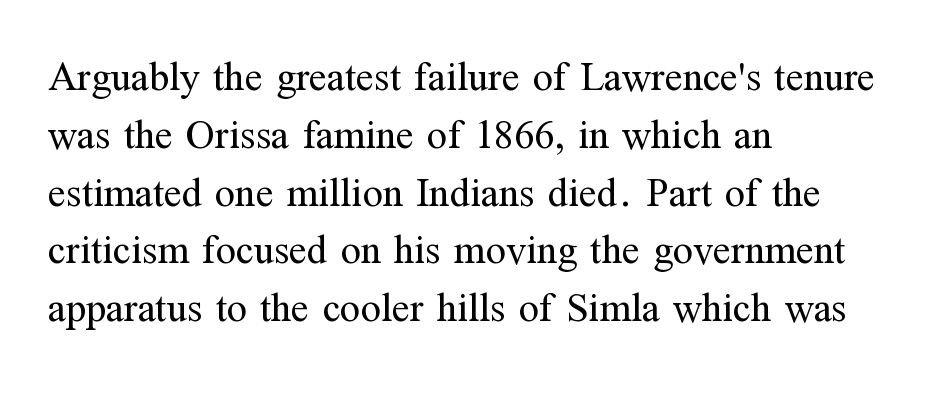
Q: Is the text bold? A: No.
Q: Is the text italic (slanted)? A: No, it is upright.
Q: Is the typeface a serif or a sans-serif typeface? A: Serif.
Q: Is the text underlined? A: No.
Q: How is the paragraph aligned? A: Left-aligned.
Q: Is the spacing between letters normal or unusually wide? A: Normal.
Q: Is the spacing between lines tight, normal or loose? A: Normal.
Q: Width (condensed, normal, or wide)? A: Normal.
Q: Stroke contrast? A: Medium.
Q: x-height? A: Medium.
Q: Monospaced? A: No.
